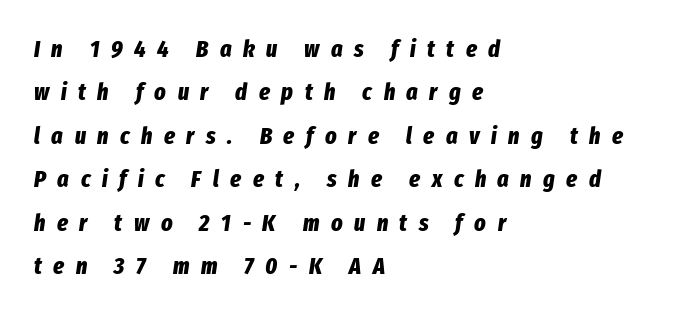
{"italic": "yes", "lean": "right", "slant_degrees": 8, "bold": "yes", "underline": "no", "align": "left", "line_spacing_ratio": 1.81, "letter_spacing": "wide", "letter_spacing_em": 0.48, "glyph_px": 24}
